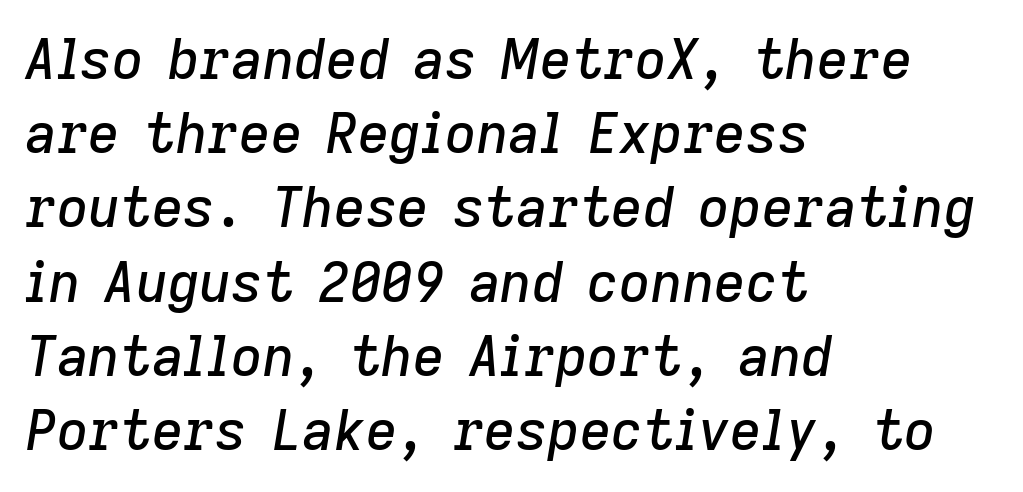
Note the varied advance widths — an 'i' is clearly narrower than an 'm'. The setting favours the left margin, as ordinary paragraphs usually do. No extra tracking has been applied to these lines. The passage shown stacks its lines at a standard gap.
